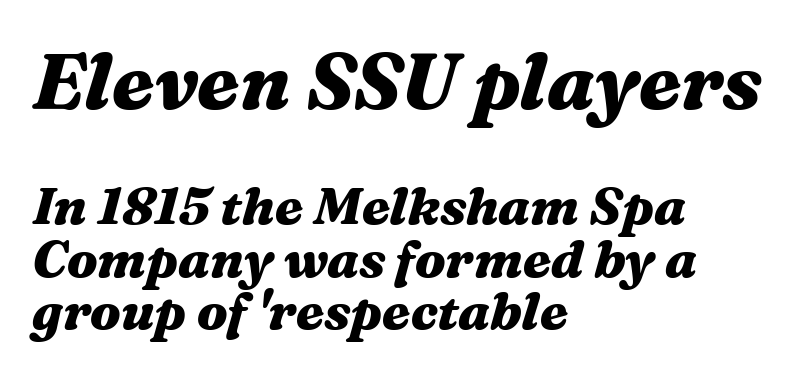
{"italic": "yes", "lean": "right", "slant_degrees": 16, "bold": "yes", "weight": "heavy", "width": "wide", "stroke_contrast": "medium", "x_height": "medium", "monospaced": "no", "underline": "no", "align": "left", "line_spacing": "tight", "line_spacing_ratio": 1.01, "letter_spacing": "normal", "letter_spacing_em": 0.0, "larger_block": "first", "size_ratio": 1.5, "glyph_px": 78}
